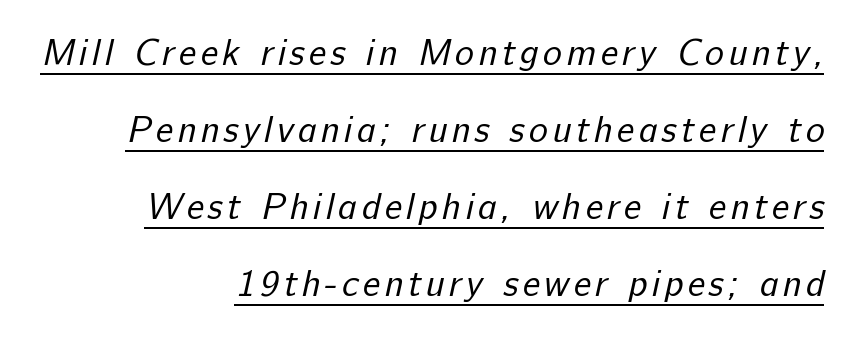
The image shows 36 px regular-weight sans-serif type; set right-aligned, loose line spacing (2.14x), underlined; low stroke contrast and a medium x-height.
